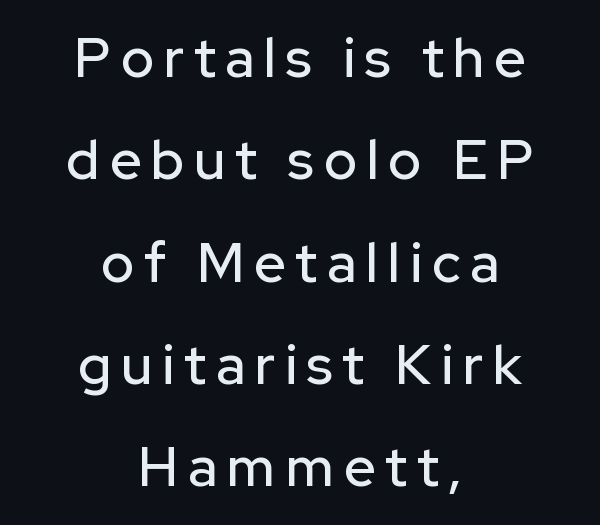
To sum up the face: it is a sans, with no serifs. Glance below the letters and you will spot only blank space. The lettering holds an erect, upright posture throughout. This rendering uses center alignment, leaving both contours irregular but symmetric. Here the designer chose a conventional face with non-uniform glyph widths.
